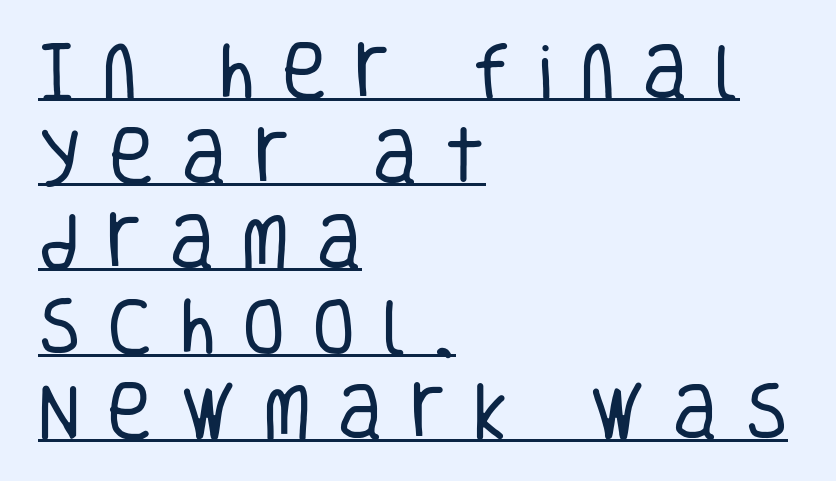
The image shows 63 px regular-weight, condensed sans-serif type, upright; set left-aligned, normal line spacing (1.35x), unusually wide letter spacing (+0.42 em), underlined; low stroke contrast and a large x-height.
